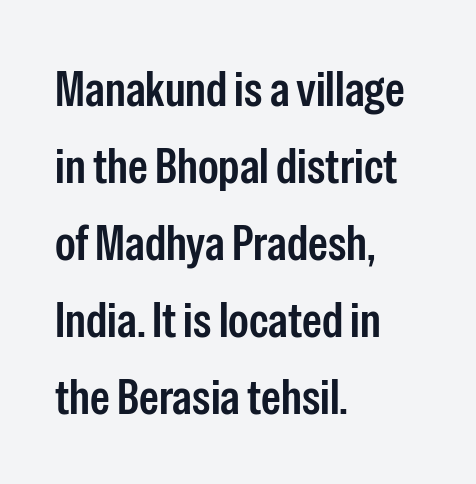
{"serif": "no", "italic": "no", "width": "condensed", "stroke_contrast": "low", "x_height": "medium", "monospaced": "no", "underline": "no", "align": "left", "line_spacing": "normal", "line_spacing_ratio": 1.54, "letter_spacing": "normal", "letter_spacing_em": 0.0, "glyph_px": 50}
